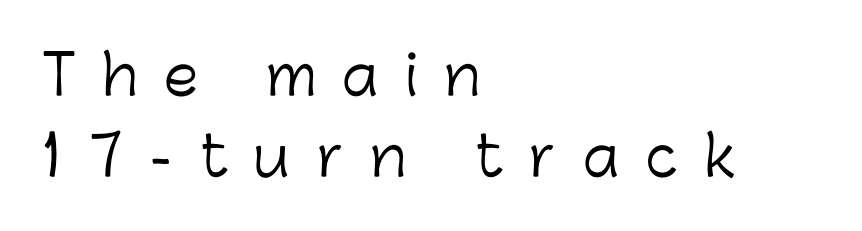
{"serif": "no", "italic": "no", "bold": "no", "weight": "light", "width": "normal", "stroke_contrast": "low", "x_height": "medium", "monospaced": "no", "underline": "no", "align": "left", "line_spacing": "normal", "line_spacing_ratio": 1.48, "letter_spacing": "wide", "letter_spacing_em": 0.49, "glyph_px": 55}
